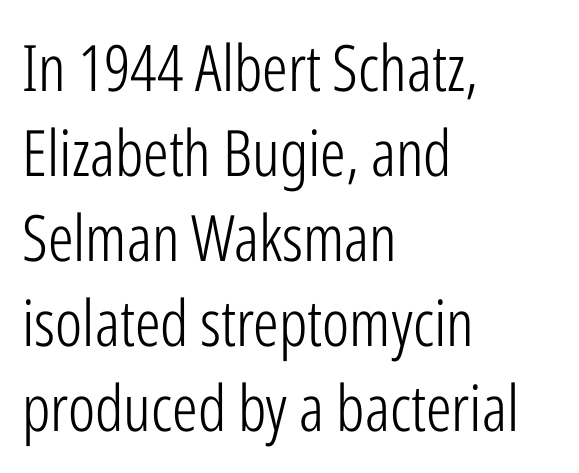
Counters stay open thanks to moderate or lighter strokes. Is there much room between lines? A standard amount, neither cramped nor airy. The passage shown is not underscored anywhere. The letters advance in unequal steps, a hallmark of proportional type. Each line starts at the same left margin while the right side varies. Look at the tracking — it's just the regular setting, nothing added.
